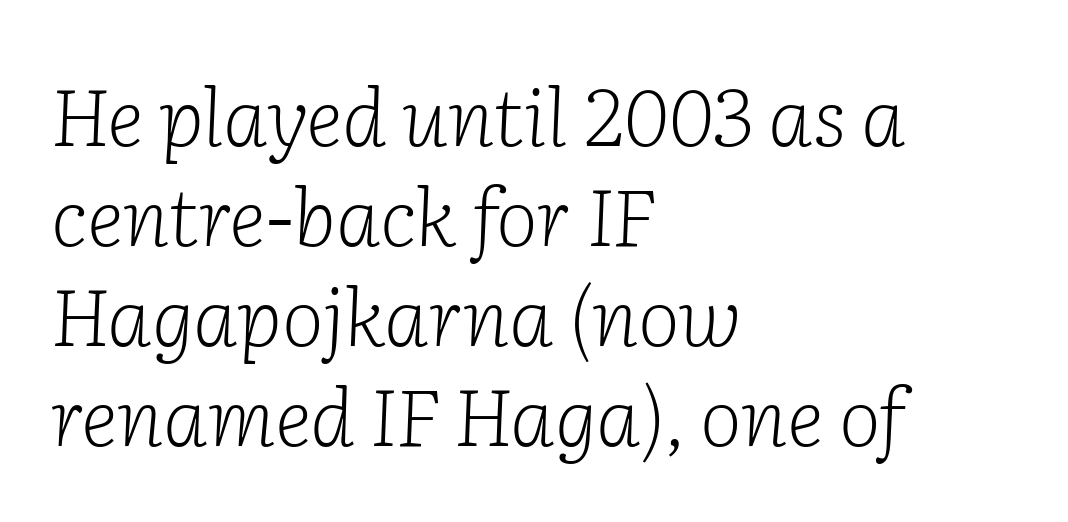
Nothing unusual about the tracking: characters are spaced as the font intends. The type family on display is of the serif kind. Does the lettering tilt? It does — this is italic. Here the designer chose a conventional face with non-uniform glyph widths. Compared with a centered layout, this one pins lines to the left instead.
